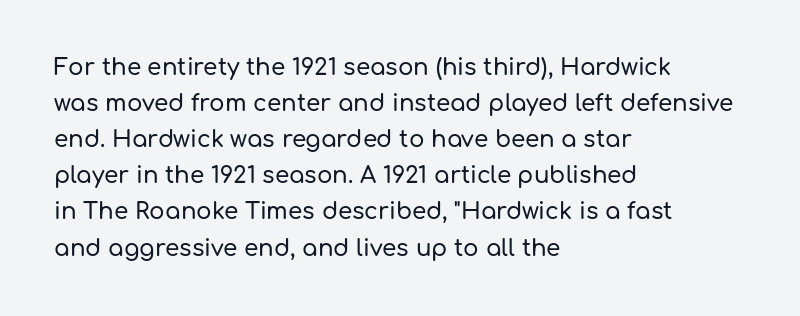
Regular leading. Check under the words: just untouched page. The type is set solid horizontally, with unmodified tracking. The paragraph has a hard left edge and a soft right edge.
